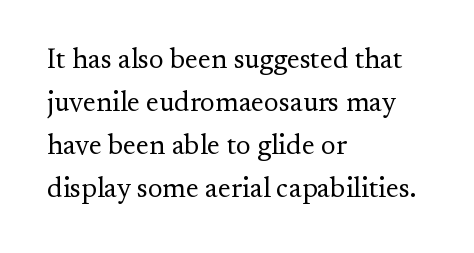
The image shows 28 px regular-weight serif type, upright; set left-aligned, normal line spacing (1.54x), normal letter spacing, not underlined; medium stroke contrast and a small x-height.
